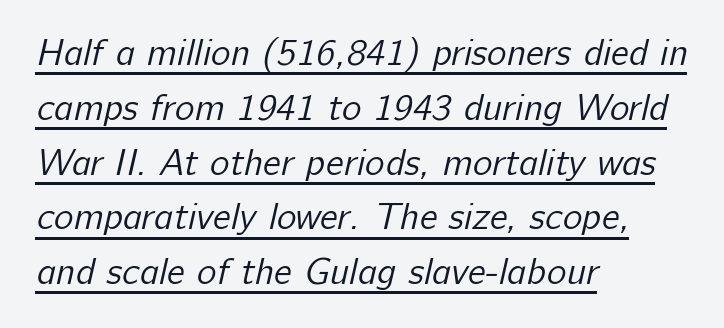
Q: Is the text bold? A: No.
Q: Is the typeface a serif or a sans-serif typeface? A: Sans-serif.
Q: Is the text underlined? A: Yes.
Q: How is the paragraph aligned? A: Left-aligned.
Q: Is the spacing between letters normal or unusually wide? A: Normal.
Q: Is the spacing between lines tight, normal or loose? A: Normal.
Q: Width (condensed, normal, or wide)? A: Normal.
Q: Stroke contrast? A: Low.
Q: x-height? A: Medium.
Q: Monospaced? A: No.
